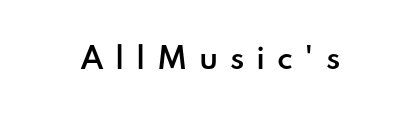
{"serif": "no", "italic": "no", "bold": "semi", "weight": "semibold", "width": "normal", "stroke_contrast": "low", "x_height": "small", "monospaced": "no", "underline": "no", "letter_spacing": "wide", "letter_spacing_em": 0.4, "glyph_px": 29}
